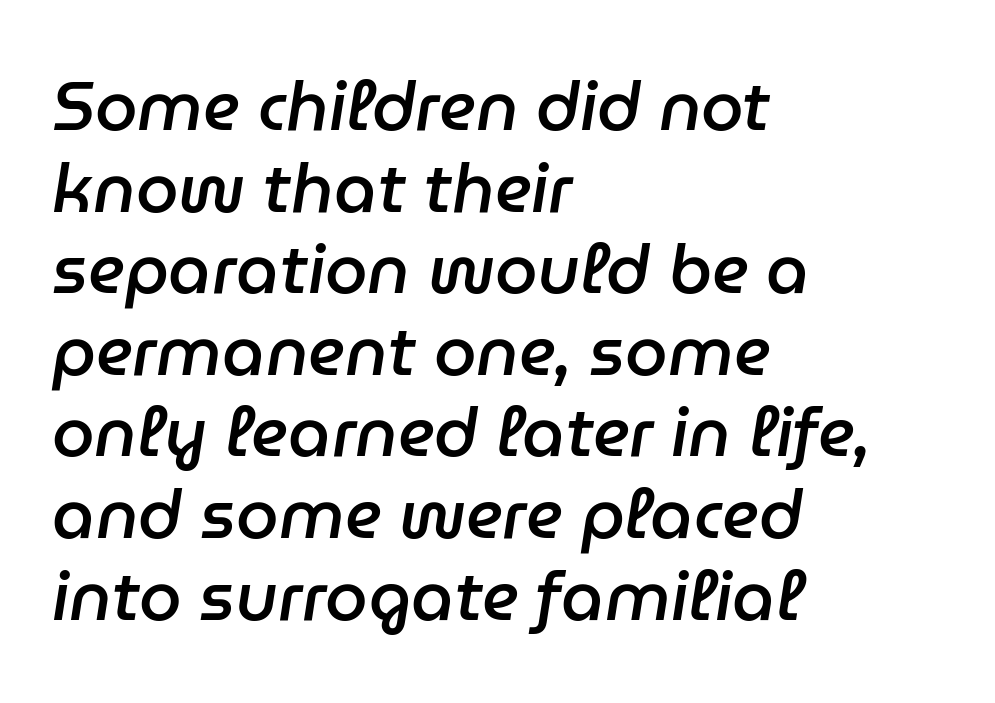
Q: Is the text bold? A: Semi-bold.
Q: Is the text italic (slanted)? A: Yes, it leans right by about 9 degrees.
Q: Is the text underlined? A: No.
Q: How is the paragraph aligned? A: Left-aligned.
Q: Is the spacing between letters normal or unusually wide? A: Normal.
Q: Width (condensed, normal, or wide)? A: Normal.
Q: Stroke contrast? A: Low.
Q: x-height? A: Medium.
Q: Monospaced? A: No.
